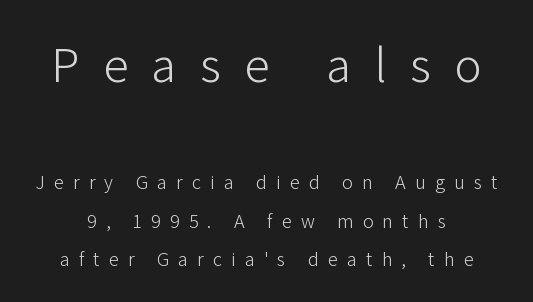
{"serif": "no", "italic": "no", "bold": "no", "weight": "light", "width": "normal", "stroke_contrast": "low", "x_height": "medium", "monospaced": "no", "underline": "no", "line_spacing": "loose", "line_spacing_ratio": 1.93, "letter_spacing": "wide", "letter_spacing_em": 0.46, "larger_block": "first", "size_ratio": 2.55, "glyph_px": 51}
